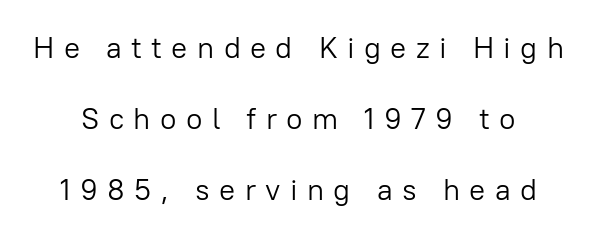
{"serif": "no", "italic": "no", "bold": "no", "weight": "light", "width": "normal", "stroke_contrast": "low", "x_height": "medium", "monospaced": "no", "underline": "no", "line_spacing": "loose", "line_spacing_ratio": 2.36, "letter_spacing": "wide", "letter_spacing_em": 0.31, "glyph_px": 30}
